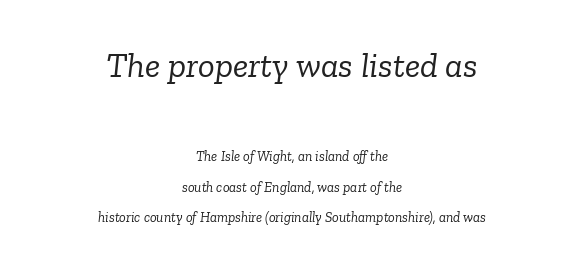
{"serif": "yes", "italic": "yes", "lean": "right", "slant_degrees": 6, "bold": "no", "weight": "light", "width": "normal", "stroke_contrast": "low", "x_height": "medium", "monospaced": "no", "underline": "no", "align": "center", "line_spacing": "loose", "line_spacing_ratio": 2.18, "letter_spacing": "normal", "letter_spacing_em": 0.0, "larger_block": "first", "size_ratio": 2.5, "glyph_px": 35}
